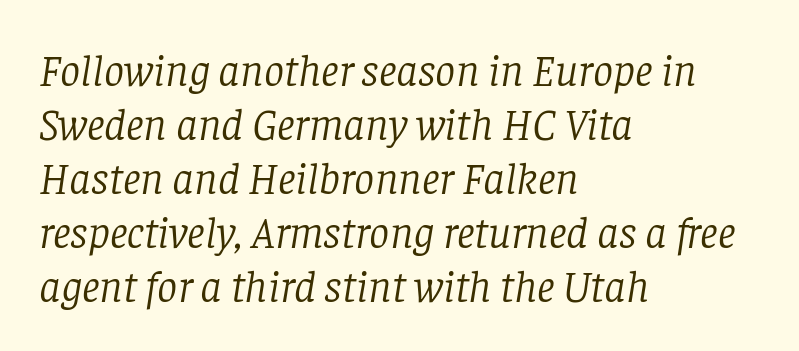
Stem width sits at or under what a default text font uses. The lines are quadded left. Unmarked baselines from the first word to the last. Compared with ordinary roman type, these characters are visibly tilted.
